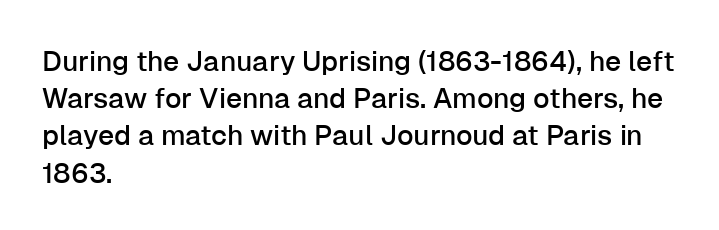
Q: Is the text italic (slanted)? A: No, it is upright.
Q: Is the typeface a serif or a sans-serif typeface? A: Sans-serif.
Q: Is the text underlined? A: No.
Q: How is the paragraph aligned? A: Left-aligned.
Q: Is the spacing between letters normal or unusually wide? A: Normal.
Q: Is the spacing between lines tight, normal or loose? A: Normal.
Q: Width (condensed, normal, or wide)? A: Normal.
Q: Stroke contrast? A: Low.
Q: x-height? A: Medium.
Q: Monospaced? A: No.
